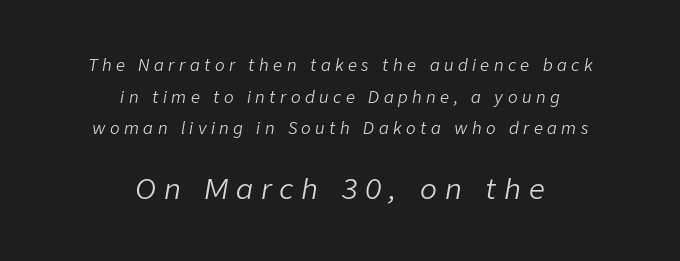
The image shows 28 px light type, italic (leaning right); set centered, loose line spacing (1.97x), unusually wide letter spacing (+0.28 em), not underlined; the second (bottom) block is 1.75x larger; low stroke contrast and a medium x-height.
